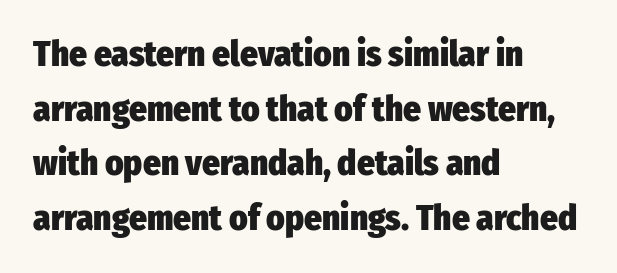
{"serif": "no", "italic": "no", "bold": "yes", "weight": "heavy", "width": "condensed", "stroke_contrast": "low", "x_height": "medium", "monospaced": "no", "underline": "no", "align": "left", "line_spacing": "normal", "line_spacing_ratio": 1.56, "letter_spacing": "normal", "letter_spacing_em": 0.0, "glyph_px": 35}
